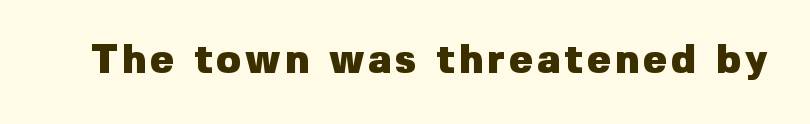
{"serif": "no", "italic": "no", "bold": "yes", "weight": "heavy", "width": "normal", "stroke_contrast": "low", "x_height": "medium", "monospaced": "no", "underline": "no", "glyph_px": 40}
